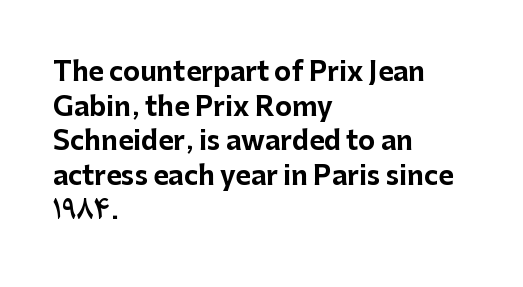
The image shows 26 px bold type, upright; set left-aligned, normal line spacing (1.33x), normal letter spacing, not underlined.
